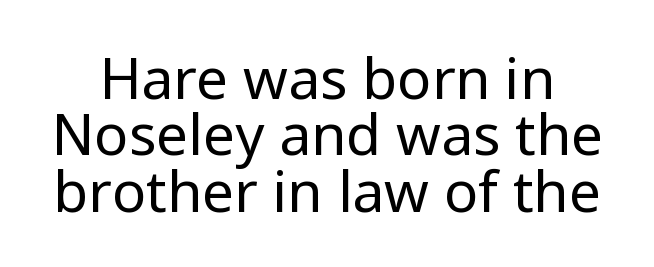
Q: Is the text bold? A: No.
Q: Is the text italic (slanted)? A: No, it is upright.
Q: Is the typeface a serif or a sans-serif typeface? A: Sans-serif.
Q: Is the text underlined? A: No.
Q: Is the spacing between letters normal or unusually wide? A: Normal.
Q: Is the spacing between lines tight, normal or loose? A: Tight.
Q: Width (condensed, normal, or wide)? A: Normal.
Q: Stroke contrast? A: Low.
Q: x-height? A: Medium.
Q: Monospaced? A: No.
